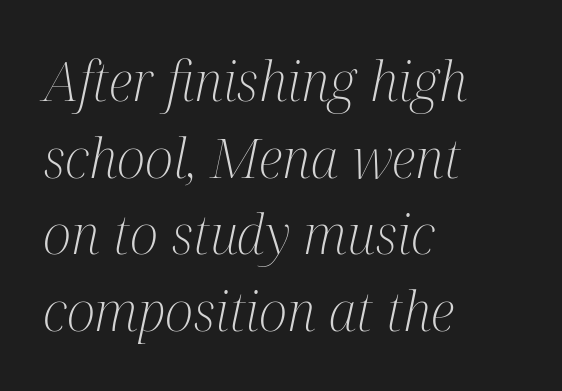
The image shows 54 px light, condensed serif type, italic (leaning right); set left-aligned, normal line spacing (1.42x), normal letter spacing, not underlined; medium stroke contrast and a medium x-height.
